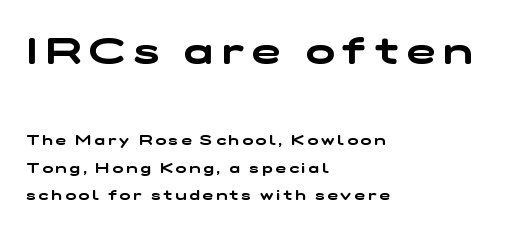
{"serif": "no", "width": "wide", "stroke_contrast": "low", "x_height": "medium", "monospaced": "no", "underline": "no", "align": "left", "line_spacing": "loose", "line_spacing_ratio": 1.97, "letter_spacing": "wide", "letter_spacing_em": 0.22, "larger_block": "first", "size_ratio": 2.71, "glyph_px": 38}
